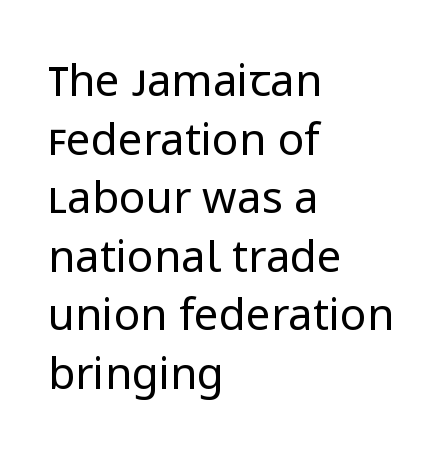
The typeface chosen for these lines omits serifs. Whoever set this chose a conventional vertical rhythm. Layout note: lines flush left. Think standard paragraph weight, or any step lighter than that. Spacing verdict: proportional, widths tailored to each character.
